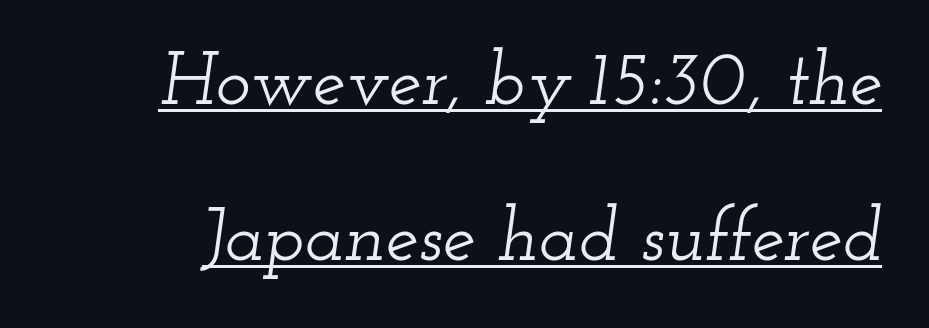
The image shows 74 px wide serif type, italic (leaning right); set loose line spacing (2.11x), normal letter spacing, underlined; low stroke contrast and a small x-height.
